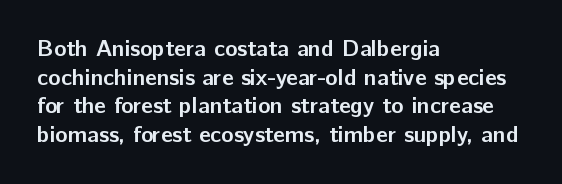
Every character sits straight up, as roman type does. Stroke thickness is high; the sample reads as a true bold. Inter-character spacing is left at the font's built-in metrics. Casual observation: everything's shoved over to the left. The specimen omits any rule beneath the text block's lines.
